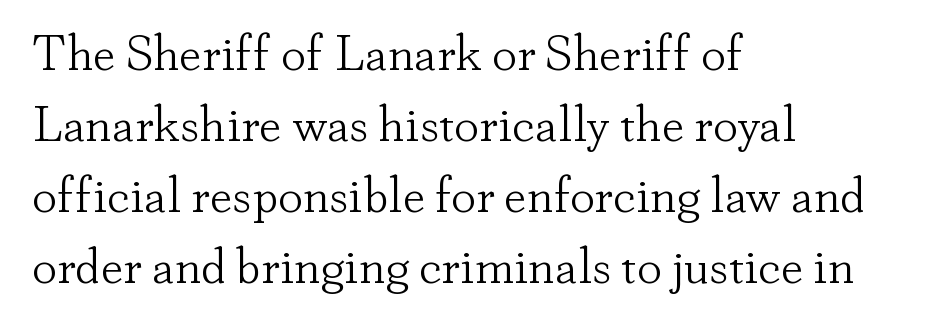
Q: Is the text bold? A: No.
Q: Is the text italic (slanted)? A: No, it is upright.
Q: Is the typeface a serif or a sans-serif typeface? A: Serif.
Q: Is the text underlined? A: No.
Q: How is the paragraph aligned? A: Left-aligned.
Q: Is the spacing between letters normal or unusually wide? A: Normal.
Q: Is the spacing between lines tight, normal or loose? A: Normal.
Q: Width (condensed, normal, or wide)? A: Normal.
Q: Stroke contrast? A: Low.
Q: x-height? A: Small.
Q: Monospaced? A: No.
